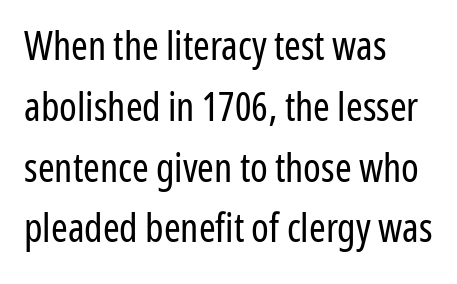
The image shows 40 px regular-weight, condensed sans-serif type, upright; set left-aligned, normal line spacing (1.52x), normal letter spacing, not underlined; low stroke contrast and a medium x-height.
